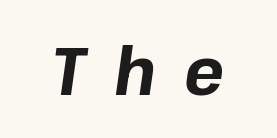
Q: Is the text bold? A: Yes.
Q: Is the text italic (slanted)? A: Yes, it leans right by about 8 degrees.
Q: Is the text underlined? A: No.
Q: Is the spacing between letters normal or unusually wide? A: Unusually wide.
Q: Width (condensed, normal, or wide)? A: Normal.
Q: Stroke contrast? A: Low.
Q: x-height? A: Medium.
Q: Monospaced? A: No.
